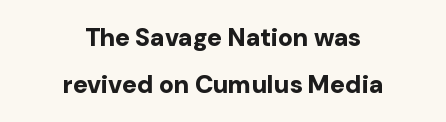
{"italic": "no", "bold": "yes", "underline": "no", "align": "center", "line_spacing_ratio": 1.87, "letter_spacing": "normal", "letter_spacing_em": 0.0, "glyph_px": 25}
